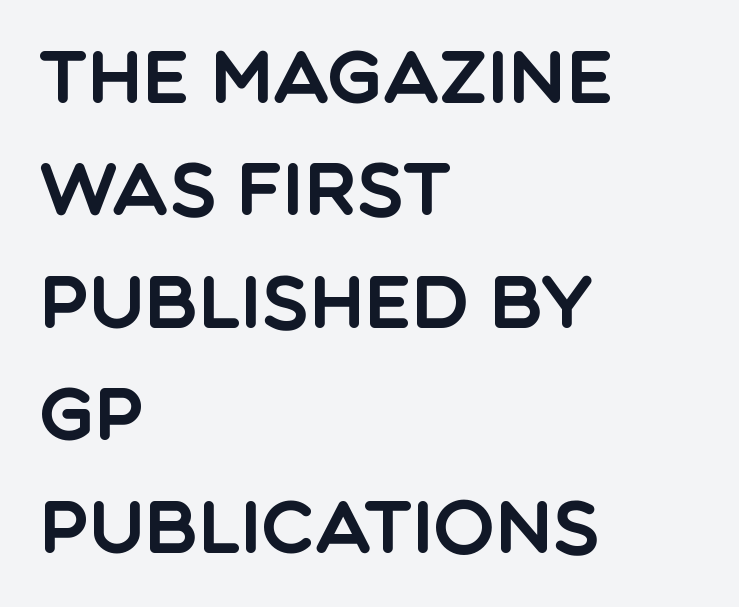
{"serif": "no", "italic": "no", "width": "normal", "x_height": "large", "monospaced": "no", "underline": "no", "align": "left", "line_spacing": "normal", "line_spacing_ratio": 1.54, "letter_spacing": "normal", "letter_spacing_em": 0.0, "glyph_px": 73}
